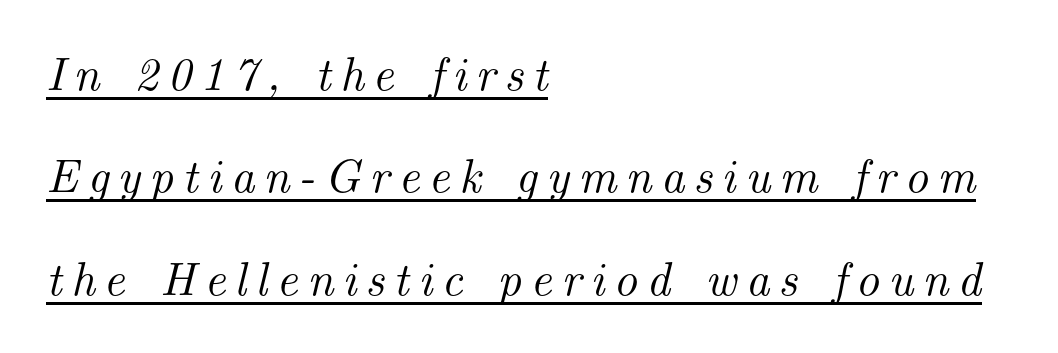
{"serif": "yes", "italic": "yes", "lean": "right", "slant_degrees": 14, "width": "normal", "stroke_contrast": "medium", "x_height": "small", "monospaced": "no", "underline": "yes", "align": "left", "line_spacing": "loose", "line_spacing_ratio": 2.18, "glyph_px": 47}
